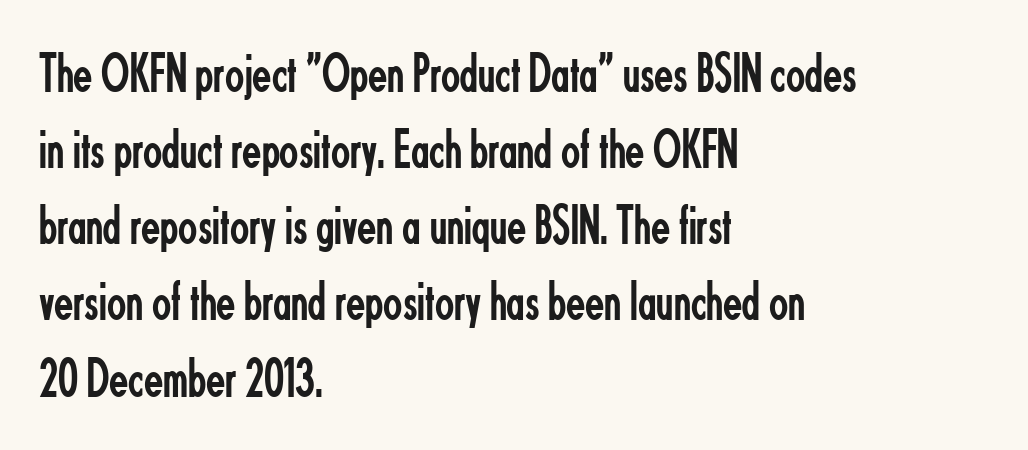
The image shows 56 px regular-weight, condensed sans-serif type, upright; set left-aligned, normal line spacing (1.36x), normal letter spacing, not underlined; low stroke contrast and a small x-height.
